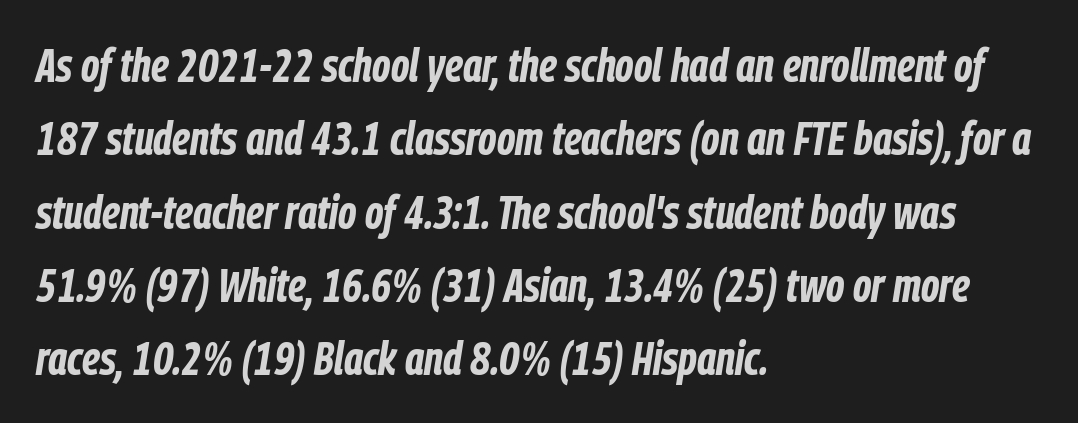
{"italic": "yes", "lean": "right", "slant_degrees": 9, "bold": "yes", "weight": "bold", "width": "condensed", "stroke_contrast": "low", "x_height": "medium", "monospaced": "no", "underline": "no", "align": "left", "line_spacing": "normal", "line_spacing_ratio": 1.56, "letter_spacing": "normal", "letter_spacing_em": 0.0, "glyph_px": 47}
